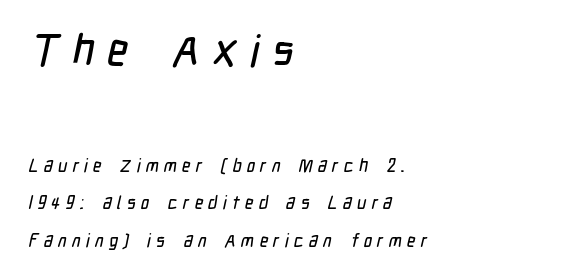
The image shows 44 px condensed sans-serif type; set left-aligned, loose line spacing (2.1x), unusually wide letter spacing (+0.29 em), not underlined; the first (top) block is 2.44x larger; low stroke contrast and a medium x-height.
